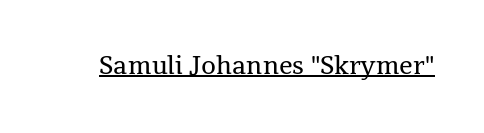
{"italic": "no", "bold": "no", "underline": "yes", "letter_spacing": "normal", "letter_spacing_em": 0.0, "glyph_px": 24}
